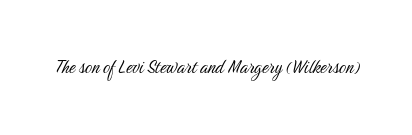
Q: Is the text bold? A: No.
Q: Is the text italic (slanted)? A: Yes.
Q: Is the text underlined? A: No.
Q: Is the spacing between letters normal or unusually wide? A: Normal.
